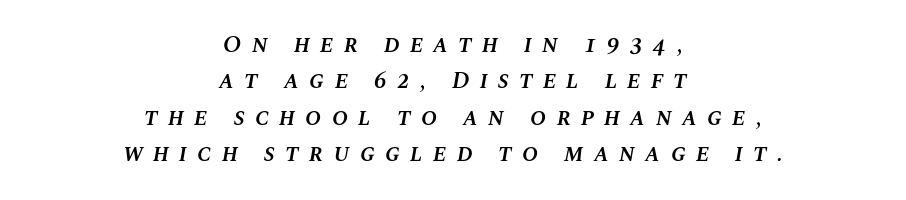
The image shows 24 px text type, italic (leaning right); set centered, normal line spacing (1.52x), unusually wide letter spacing (+0.42 em), not underlined.
